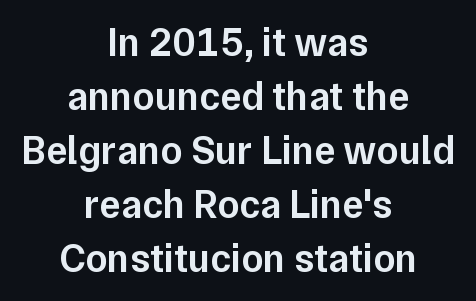
{"serif": "no", "italic": "no", "bold": "semi", "weight": "semibold", "width": "normal", "stroke_contrast": "low", "x_height": "medium", "monospaced": "no", "underline": "no", "align": "center", "line_spacing": "normal", "line_spacing_ratio": 1.35, "letter_spacing": "normal", "letter_spacing_em": 0.0, "glyph_px": 40}
